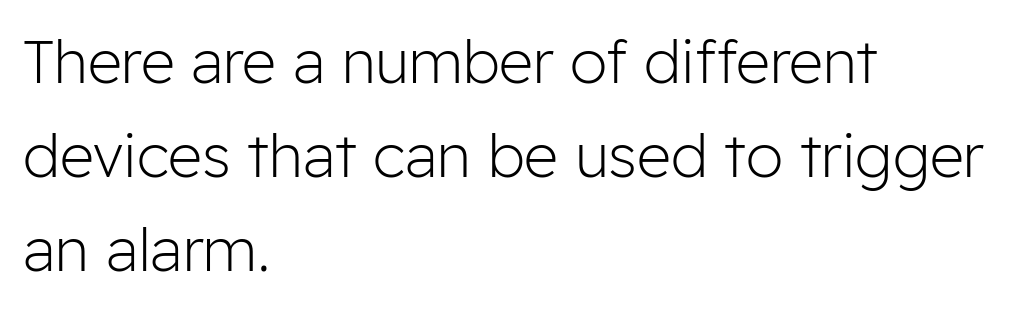
{"serif": "no", "italic": "no", "bold": "no", "weight": "light", "width": "normal", "stroke_contrast": "low", "x_height": "medium", "monospaced": "no", "underline": "no", "align": "left", "line_spacing": "normal", "line_spacing_ratio": 1.57, "letter_spacing": "normal", "letter_spacing_em": 0.0, "glyph_px": 60}
